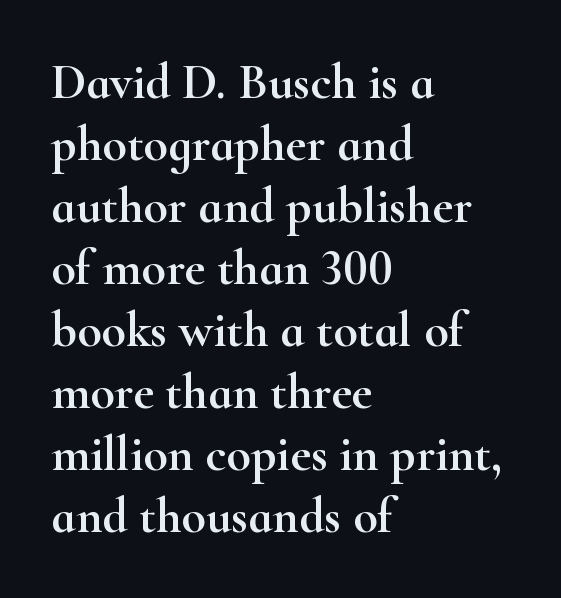
The space directly below the letters is spotless. This sample has the flowing, uneven cadence of proportional lettering. Honestly, the letter spacing is just normal — you wouldn't notice it. Regarding serifs, this sample has them. The lettering stays uniformly vertical, giving the passage a roman look.
